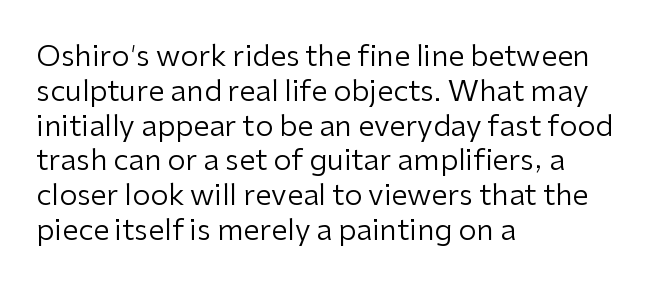
Font category for this specimen: sans-serif. The cut favours lightness, reaching ordinary text weight at its darkest. The type is set solid horizontally, with unmodified tracking. The letters stand straight up with perfectly vertical stems. The zone under the glyphs is completely vacant. Varying glyph widths throughout — classic text-font behaviour.
